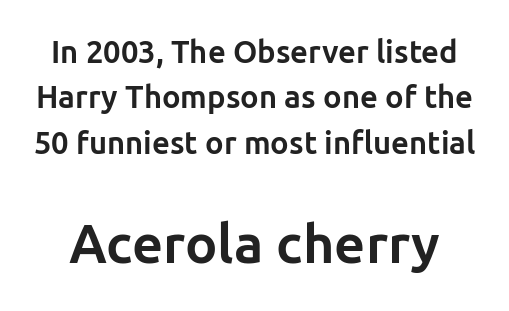
The typography opts for an upright posture over an oblique one. Regular leading. Is this a sans? Yes — the strokes have no serifs. The passage shown has conventional tracking throughout.
